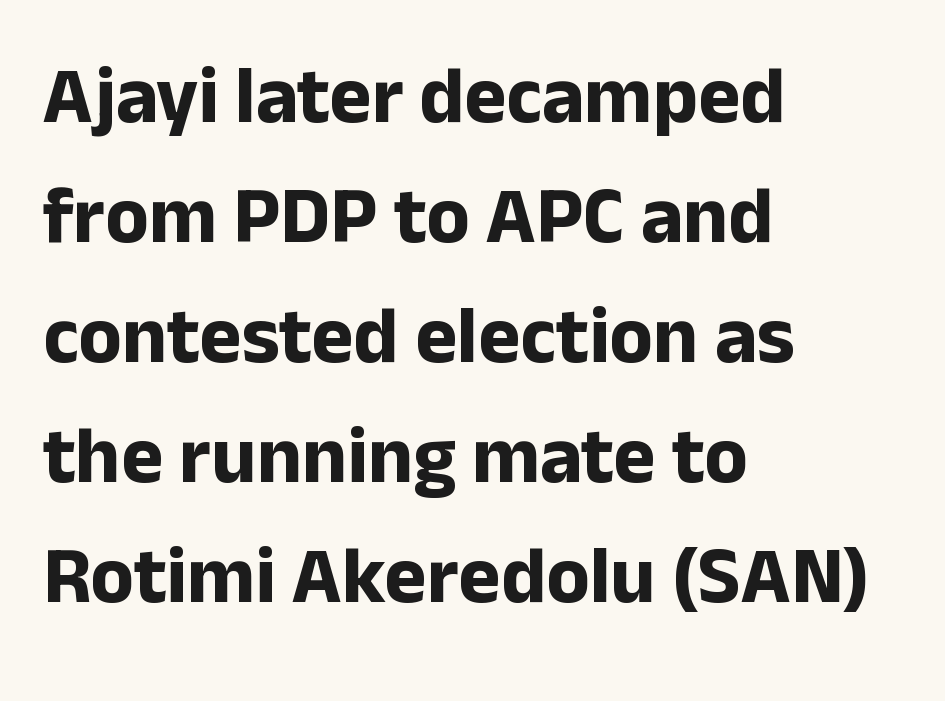
The image shows 80 px bold sans-serif type, upright; set left-aligned, normal line spacing (1.5x), normal letter spacing, not underlined; low stroke contrast and a medium x-height.
